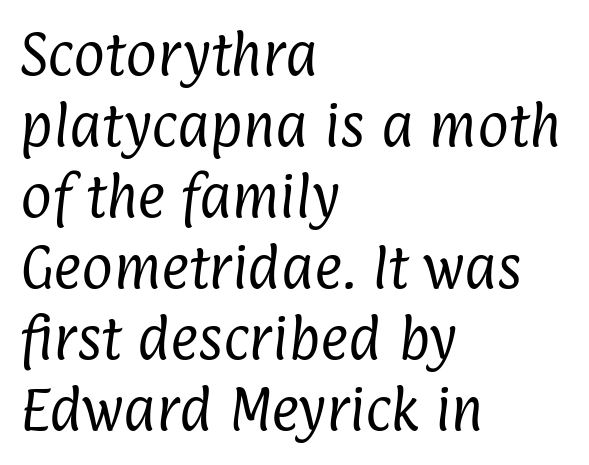
Q: Is the text bold? A: No.
Q: Is the typeface a serif or a sans-serif typeface? A: Sans-serif.
Q: Is the text underlined? A: No.
Q: How is the paragraph aligned? A: Left-aligned.
Q: Is the spacing between letters normal or unusually wide? A: Normal.
Q: Is the spacing between lines tight, normal or loose? A: Normal.
Q: Width (condensed, normal, or wide)? A: Condensed.
Q: Stroke contrast? A: Low.
Q: x-height? A: Medium.
Q: Monospaced? A: No.
